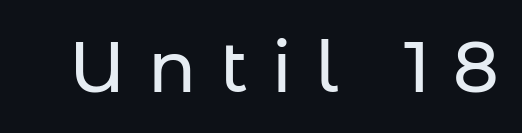
Q: Is the text italic (slanted)? A: No, it is upright.
Q: Is the typeface a serif or a sans-serif typeface? A: Sans-serif.
Q: Is the text underlined? A: No.
Q: Is the spacing between letters normal or unusually wide? A: Unusually wide.
Q: Width (condensed, normal, or wide)? A: Normal.
Q: Stroke contrast? A: Low.
Q: x-height? A: Medium.
Q: Monospaced? A: No.
